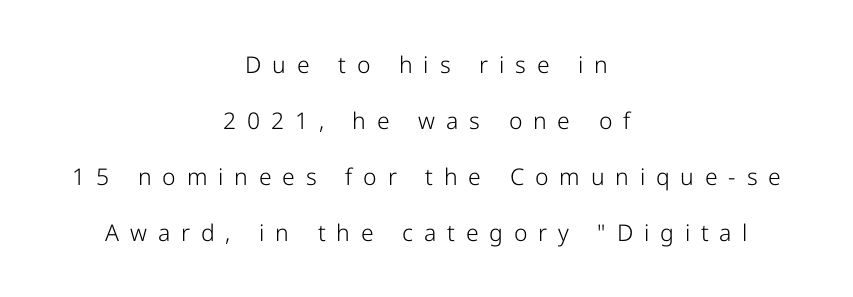
Italic? Not at all — the glyphs are vertical. These lines stack symmetrically, like a column narrowing and widening about its center. The gap between lines stays unmarked. Words appear elongated and porous because spacing is wide. Stroke mass is kept to a normal reading level or below. Quick note: interline space is abundant.
